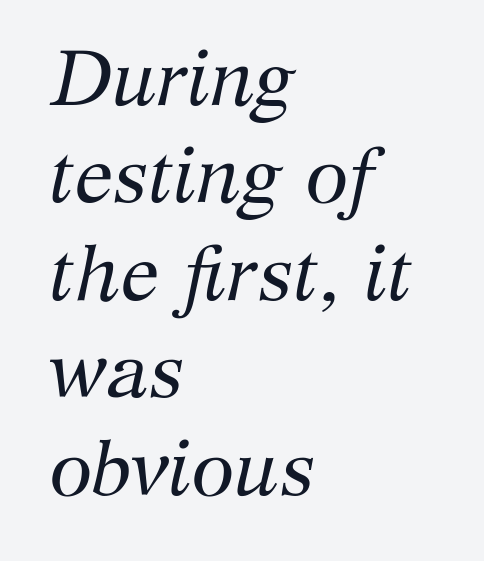
The image shows 78 px regular-weight serif type, italic (leaning right); set left-aligned, normal line spacing (1.25x), normal letter spacing, not underlined; medium stroke contrast and a medium x-height.
